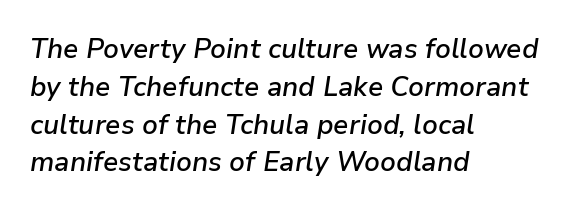
The image shows 27 px text type, italic (leaning right); set left-aligned, normal line spacing (1.4x), normal letter spacing, not underlined.
